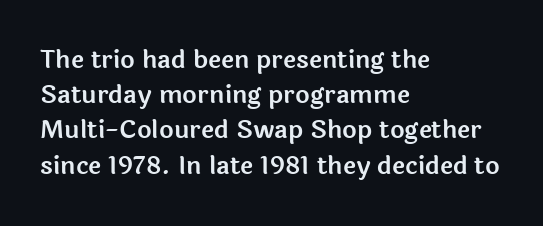
{"italic": "no", "underline": "no", "align": "left", "line_spacing": "normal", "line_spacing_ratio": 1.41, "letter_spacing": "normal", "letter_spacing_em": 0.0, "glyph_px": 25}
